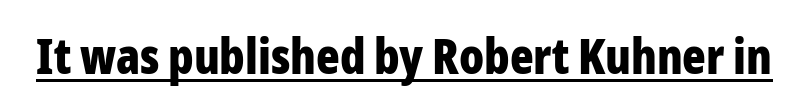
Q: Is the text bold? A: Yes.
Q: Is the text italic (slanted)? A: No, it is upright.
Q: Is the typeface a serif or a sans-serif typeface? A: Sans-serif.
Q: Is the text underlined? A: Yes.
Q: Is the spacing between letters normal or unusually wide? A: Normal.
Q: Width (condensed, normal, or wide)? A: Condensed.
Q: Stroke contrast? A: Low.
Q: x-height? A: Medium.
Q: Monospaced? A: No.
